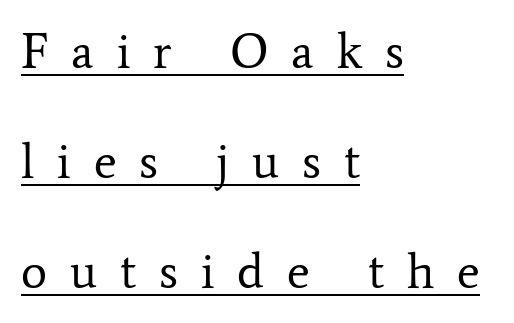
The image shows 49 px regular-weight serif type, upright; set left-aligned, loose line spacing (2.25x), unusually wide letter spacing (+0.47 em), underlined; low stroke contrast and a medium x-height.
